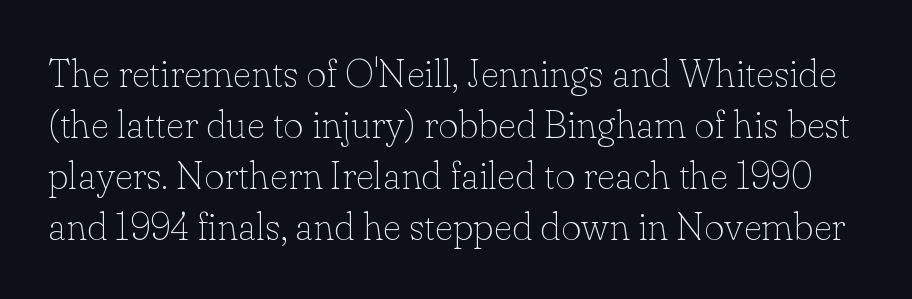
The image shows 39 px thin serif type, upright; set normal line spacing (1.31x), normal letter spacing, not underlined; low stroke contrast and a small x-height.
